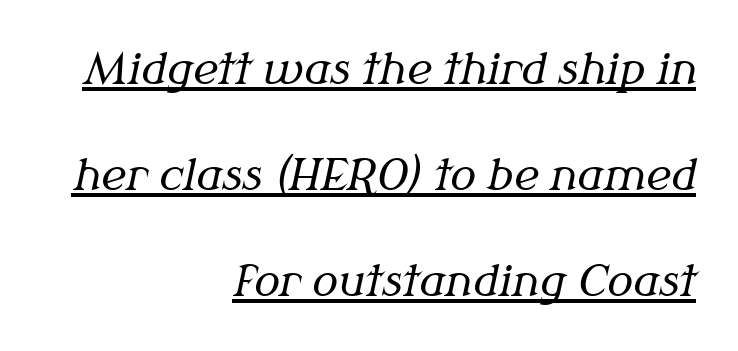
{"serif": "yes", "italic": "yes", "lean": "right", "slant_degrees": 12, "bold": "no", "weight": "regular", "width": "normal", "stroke_contrast": "medium", "x_height": "medium", "monospaced": "no", "underline": "yes", "align": "right", "line_spacing": "loose", "line_spacing_ratio": 2.46, "letter_spacing": "normal", "letter_spacing_em": 0.0, "glyph_px": 43}
